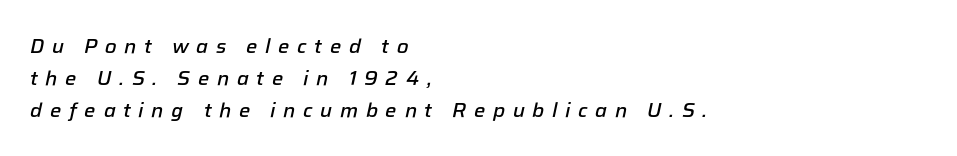
{"italic": "yes", "lean": "right", "slant_degrees": 12, "bold": "semi", "underline": "no", "align": "left", "line_spacing": "normal", "line_spacing_ratio": 1.59, "letter_spacing": "wide", "letter_spacing_em": 0.38, "glyph_px": 20}
